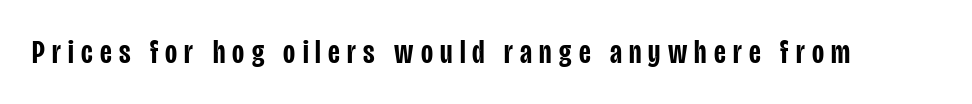
The gaps between neighbouring characters are conspicuously large. The gap between lines stays unmarked. The characters display no serif detailing; their extremities are plain. Note the varied advance widths — an 'i' is clearly narrower than an 'm'. A fair bit of extra ink — the face is semibold, not bold. Posture: upright roman.
